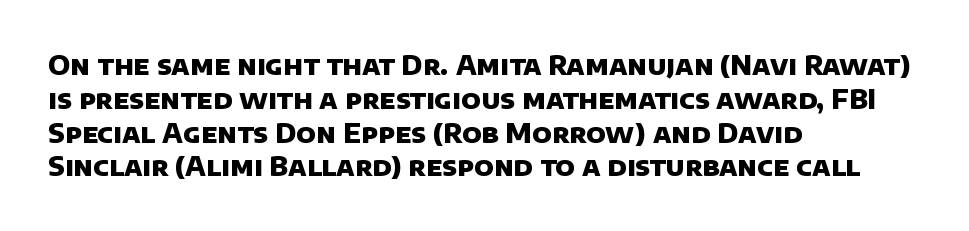
A bare baseline throughout the passage. A full-strength bold gives these letters their thick strokes. Glyph-to-glyph distance matches everyday printed text. The paragraph has a hard left edge and a soft right edge.
